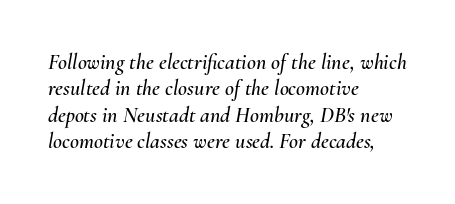
Q: Is the text italic (slanted)? A: Yes, it leans right by about 10 degrees.
Q: Is the text underlined? A: No.
Q: How is the paragraph aligned? A: Left-aligned.
Q: Is the spacing between letters normal or unusually wide? A: Normal.
